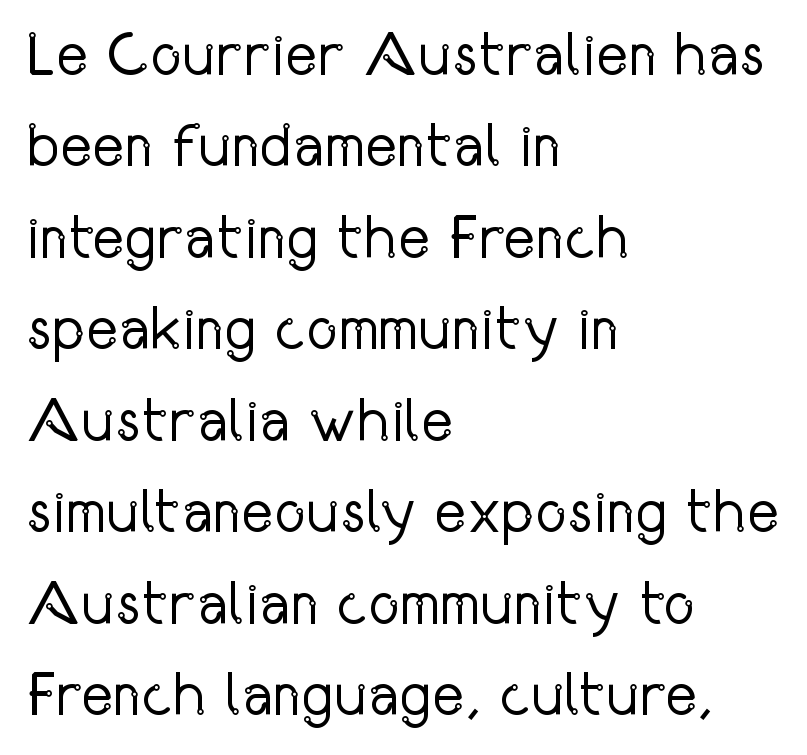
{"serif": "no", "italic": "no", "bold": "no", "weight": "regular", "width": "condensed", "stroke_contrast": "low", "x_height": "medium", "monospaced": "no", "underline": "no", "align": "left", "line_spacing": "normal", "line_spacing_ratio": 1.5, "letter_spacing": "normal", "letter_spacing_em": 0.0, "glyph_px": 61}
